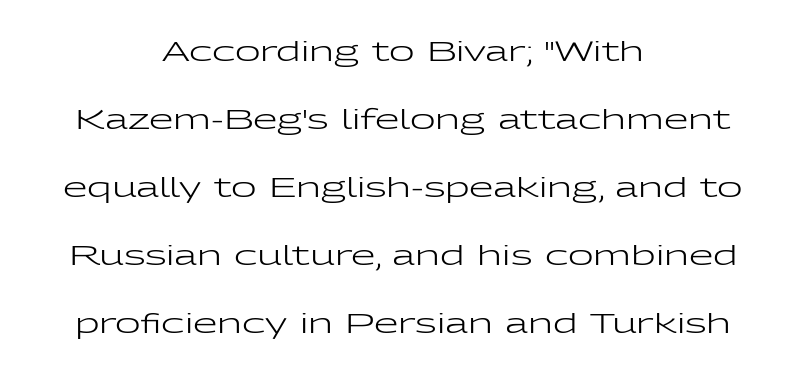
{"serif": "no", "italic": "no", "bold": "no", "weight": "regular", "width": "wide", "stroke_contrast": "low", "x_height": "medium", "monospaced": "no", "underline": "no", "align": "center", "line_spacing": "loose", "line_spacing_ratio": 2.43, "letter_spacing": "normal", "letter_spacing_em": 0.0, "glyph_px": 28}
